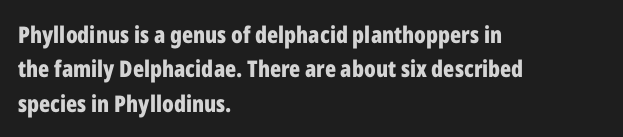
{"italic": "no", "bold": "yes", "underline": "no", "align": "left", "line_spacing": "normal", "line_spacing_ratio": 1.49, "letter_spacing": "normal", "letter_spacing_em": 0.0, "glyph_px": 23}
